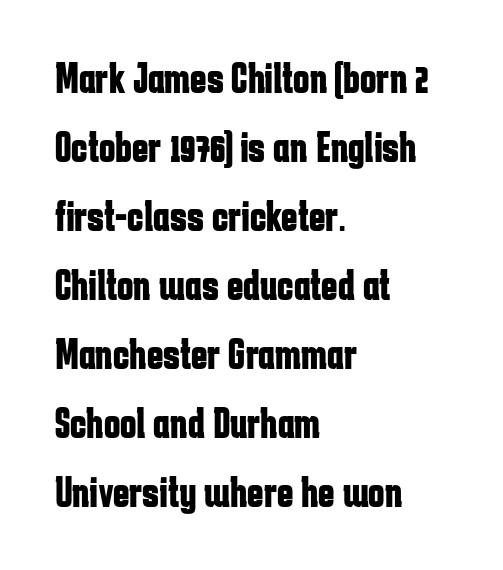
The text was rendered using a sans face with plain stroke endings. Students, observe: this is what conventionally led text looks like. Nope, not italic — everything's standing straight. Tracking value appears to be zero — textbook default spacing. Only glyphs here, with clear space below each row.
